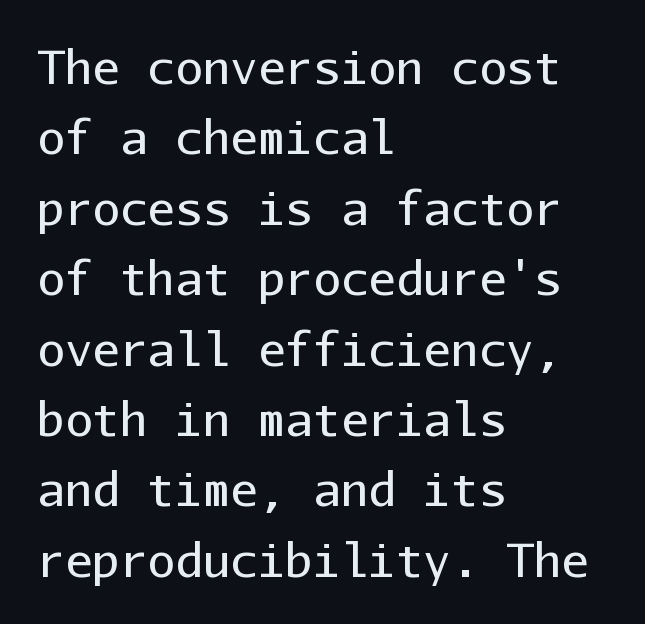
Q: Is the text bold? A: No.
Q: Is the text italic (slanted)? A: No, it is upright.
Q: Is the typeface a serif or a sans-serif typeface? A: Sans-serif.
Q: Is the text underlined? A: No.
Q: How is the paragraph aligned? A: Left-aligned.
Q: Is the spacing between letters normal or unusually wide? A: Normal.
Q: Is the spacing between lines tight, normal or loose? A: Normal.
Q: Width (condensed, normal, or wide)? A: Normal.
Q: Stroke contrast? A: Low.
Q: x-height? A: Medium.
Q: Monospaced? A: Yes.
